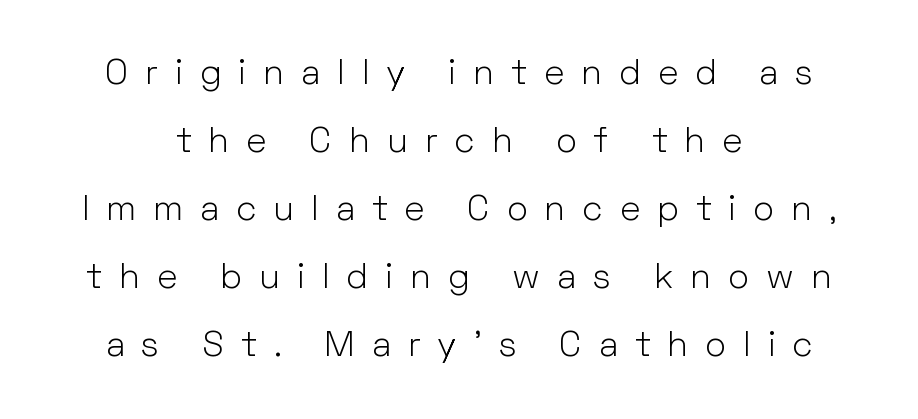
{"serif": "no", "italic": "no", "bold": "no", "weight": "light", "width": "normal", "stroke_contrast": "low", "x_height": "medium", "monospaced": "no", "underline": "no", "align": "center", "line_spacing": "loose", "line_spacing_ratio": 1.94, "letter_spacing": "wide", "letter_spacing_em": 0.49, "glyph_px": 35}
